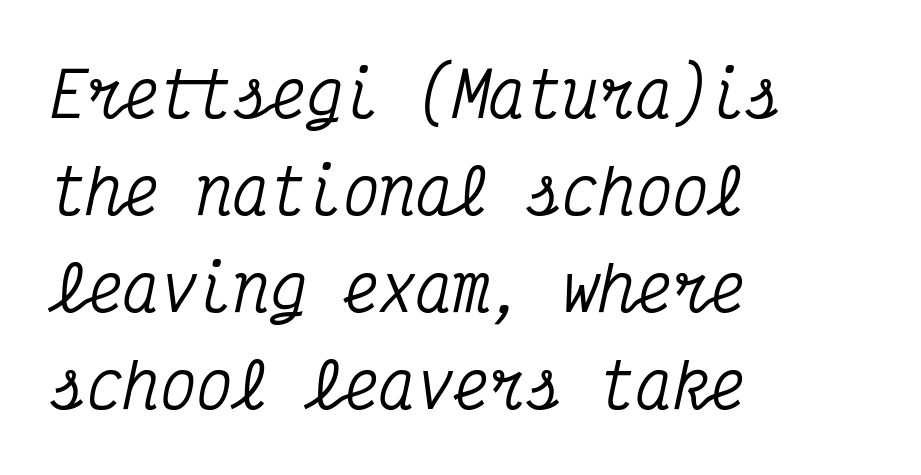
{"serif": "yes", "italic": "yes", "lean": "right", "slant_degrees": 12, "width": "condensed", "stroke_contrast": "medium", "x_height": "medium", "monospaced": "yes", "underline": "no", "align": "left", "line_spacing": "normal", "line_spacing_ratio": 1.59, "letter_spacing": "normal", "letter_spacing_em": 0.0, "glyph_px": 61}
